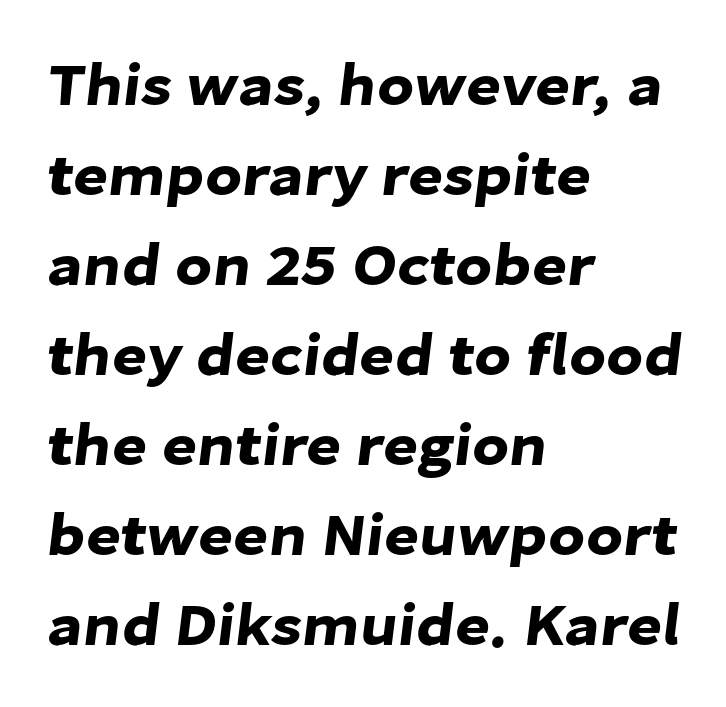
{"serif": "no", "width": "normal", "stroke_contrast": "low", "x_height": "medium", "monospaced": "no", "underline": "no", "align": "left", "line_spacing": "normal", "line_spacing_ratio": 1.5, "letter_spacing": "normal", "letter_spacing_em": 0.0, "glyph_px": 60}
